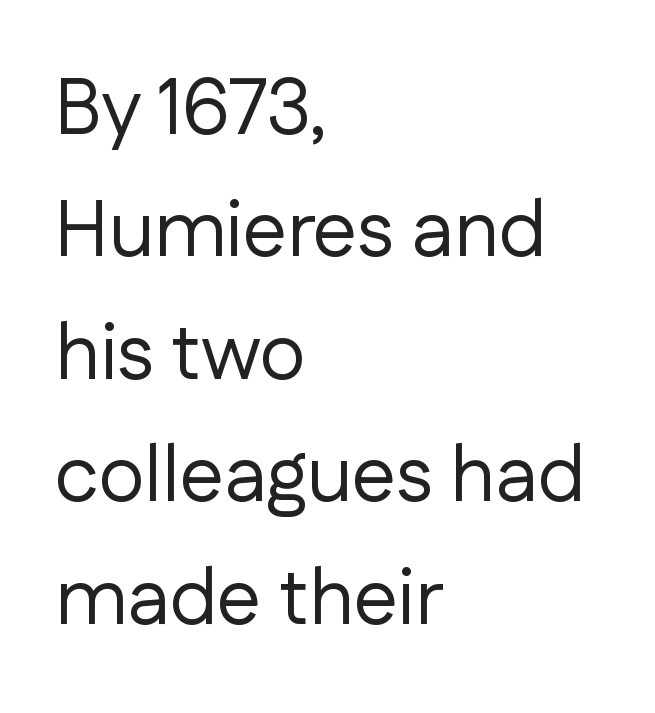
Spacing between characters is what you'd get straight out of the box. Line starts are locked; line ends wander. Is this a sans? Yes — the strokes have no serifs. Every character sits straight up, as roman type does. No heavy texture on the line: the type isn't bold.
